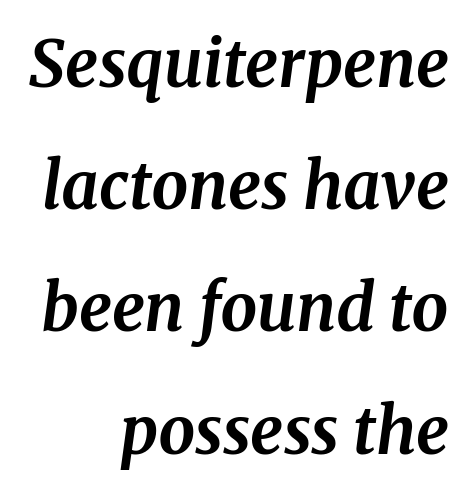
Q: Is the text bold? A: Yes.
Q: Is the text italic (slanted)? A: Yes, it leans right by about 8 degrees.
Q: Is the typeface a serif or a sans-serif typeface? A: Serif.
Q: Is the text underlined? A: No.
Q: How is the paragraph aligned? A: Right-aligned.
Q: Is the spacing between letters normal or unusually wide? A: Normal.
Q: Width (condensed, normal, or wide)? A: Normal.
Q: Stroke contrast? A: Medium.
Q: x-height? A: Medium.
Q: Monospaced? A: No.
